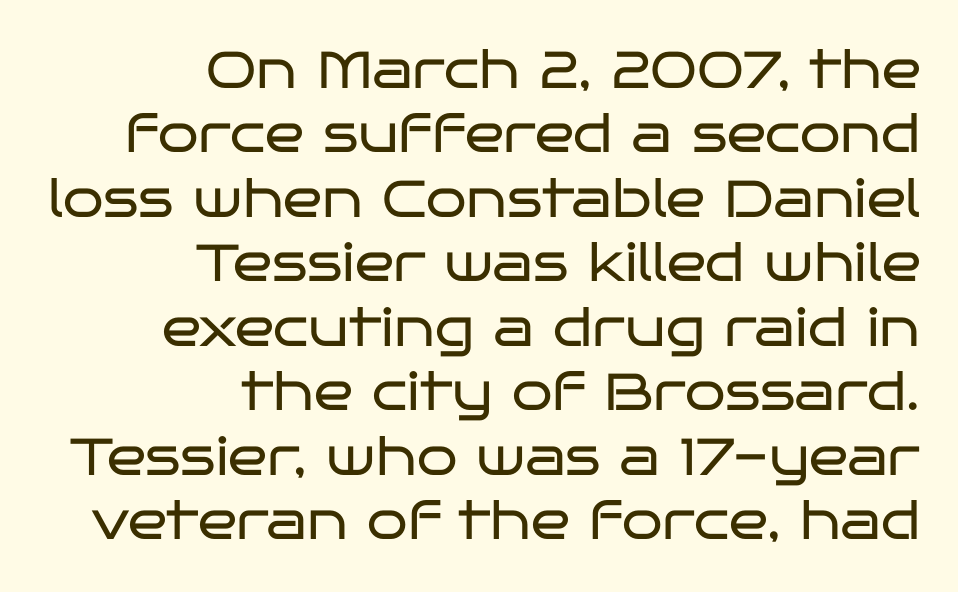
The image shows 52 px regular-weight, wide sans-serif type, upright; set right-aligned, line spacing 1.24x, normal letter spacing, not underlined; low stroke contrast and a large x-height.
